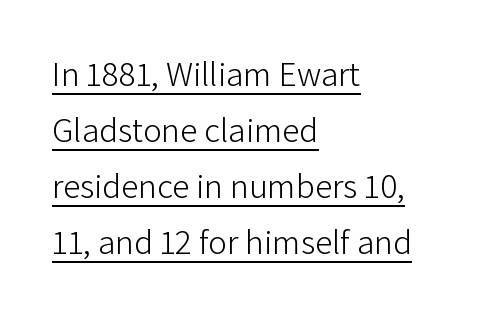
Q: Is the text bold? A: No.
Q: Is the text italic (slanted)? A: No, it is upright.
Q: Is the typeface a serif or a sans-serif typeface? A: Sans-serif.
Q: Is the text underlined? A: Yes.
Q: How is the paragraph aligned? A: Left-aligned.
Q: Is the spacing between letters normal or unusually wide? A: Normal.
Q: Is the spacing between lines tight, normal or loose? A: Normal.
Q: Width (condensed, normal, or wide)? A: Normal.
Q: Stroke contrast? A: Low.
Q: x-height? A: Medium.
Q: Monospaced? A: No.
